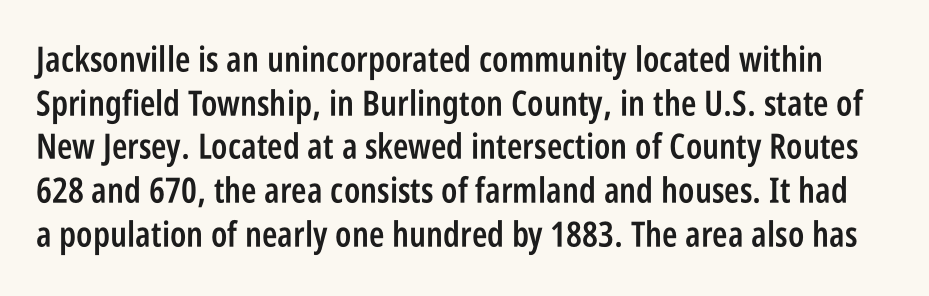
The image shows 35 px semibold, condensed sans-serif type, upright; set normal line spacing (1.25x), normal letter spacing, not underlined; low stroke contrast and a large x-height.
